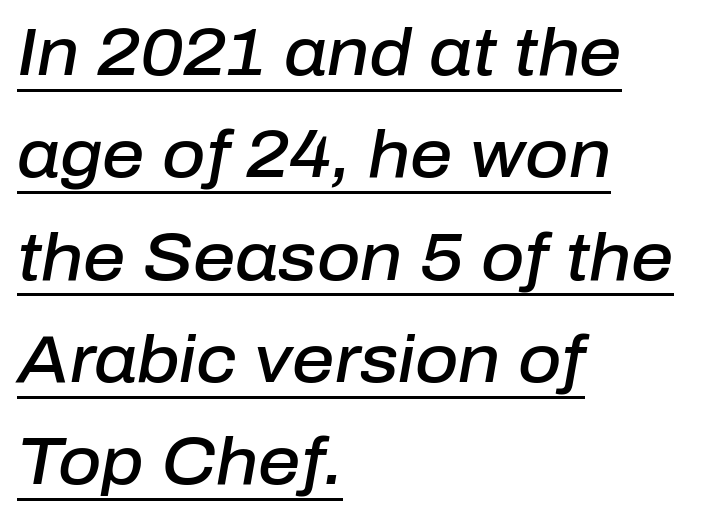
The image shows 66 px semibold type, italic (leaning right); set left-aligned, normal line spacing (1.55x), normal letter spacing, underlined; low stroke contrast and a medium x-height.
